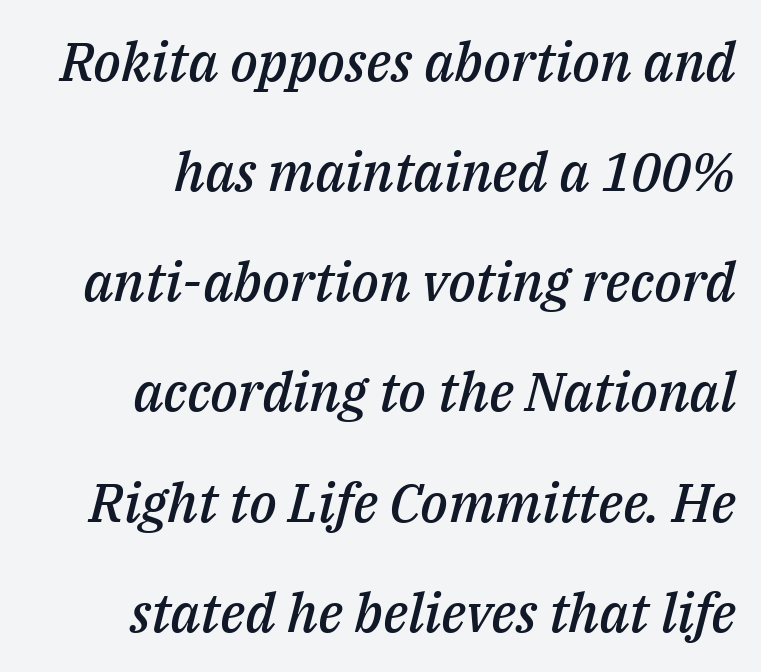
Q: Is the text bold? A: Semi-bold.
Q: Is the text italic (slanted)? A: Yes, it leans right by about 14 degrees.
Q: Is the text underlined? A: No.
Q: How is the paragraph aligned? A: Right-aligned.
Q: Is the spacing between letters normal or unusually wide? A: Normal.
Q: Is the spacing between lines tight, normal or loose? A: Loose.
Q: Width (condensed, normal, or wide)? A: Normal.
Q: Stroke contrast? A: Medium.
Q: x-height? A: Medium.
Q: Monospaced? A: No.
